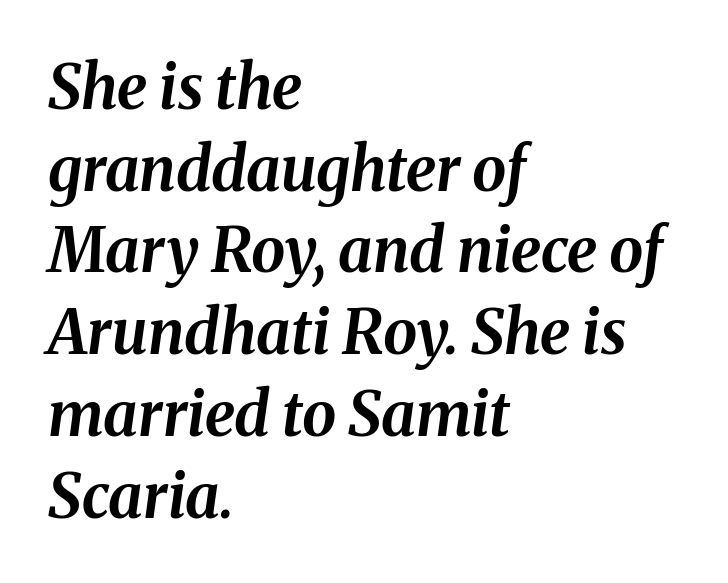
The designer left line spacing at the default. Note the varied advance widths — an 'i' is clearly narrower than an 'm'. In terms of weight, the rendering is a true, heavy bold. Short and long lines alike share a common starting point at left. Letters rest on an invisible, unmarked baseline. Short note: letters normally spaced.
